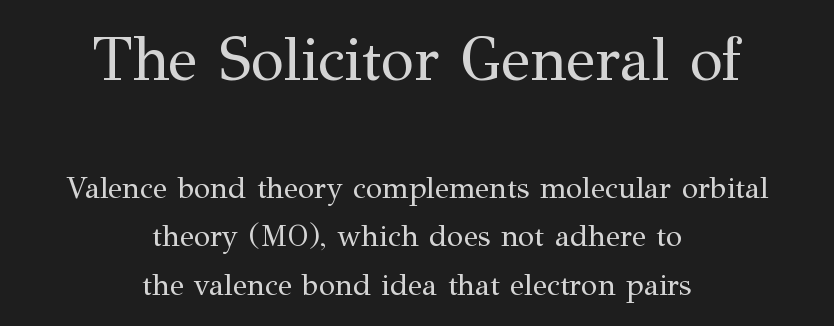
The image shows 61 px regular-weight serif type, upright; set centered, normal line spacing (1.61x), normal letter spacing, not underlined; the first (top) block is 2.03x larger; medium stroke contrast and a medium x-height.
